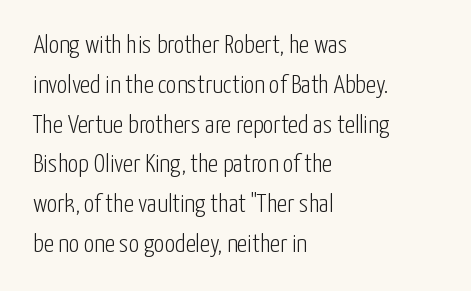
Q: Is the text bold? A: No.
Q: Is the text italic (slanted)? A: No, it is upright.
Q: Is the text underlined? A: No.
Q: How is the paragraph aligned? A: Left-aligned.
Q: Is the spacing between letters normal or unusually wide? A: Normal.
Q: Is the spacing between lines tight, normal or loose? A: Normal.
